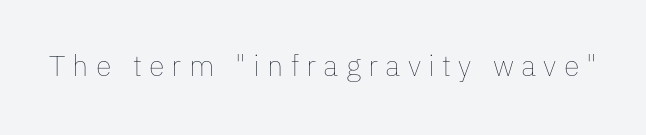
Q: Is the text bold? A: No.
Q: Is the text italic (slanted)? A: No, it is upright.
Q: Is the text underlined? A: No.
Q: Is the spacing between letters normal or unusually wide? A: Unusually wide.
Q: Width (condensed, normal, or wide)? A: Normal.
Q: Stroke contrast? A: Low.
Q: x-height? A: Medium.
Q: Monospaced? A: No.
